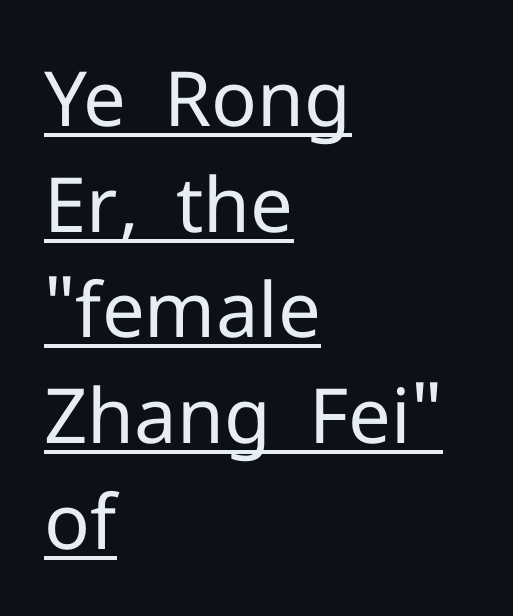
Serifs: no, the terminals of the letterforms are clean. Spacing verdict: proportional, widths tailored to each character. Default kerning and tracking; the words read as compact shapes. In designer terms, the underline attribute is active on this setting.
